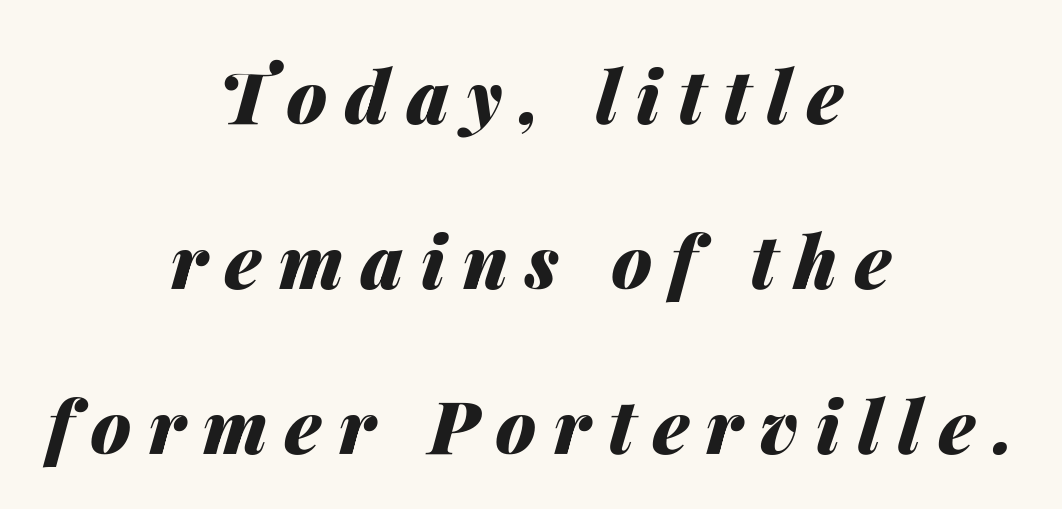
{"italic": "yes", "lean": "right", "slant_degrees": 14, "bold": "yes", "weight": "heavy", "width": "normal", "stroke_contrast": "medium", "x_height": "medium", "monospaced": "no", "underline": "no", "align": "center", "line_spacing": "loose", "line_spacing_ratio": 2.26, "letter_spacing": "wide", "letter_spacing_em": 0.24, "glyph_px": 73}
